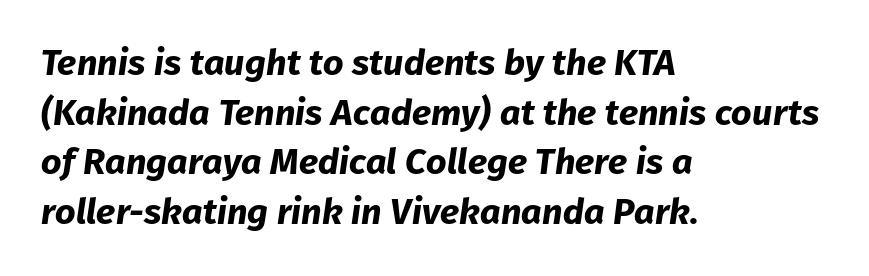
The image shows 36 px bold type, italic (leaning right); set left-aligned, normal line spacing (1.38x), normal letter spacing, not underlined; low stroke contrast and a medium x-height.
